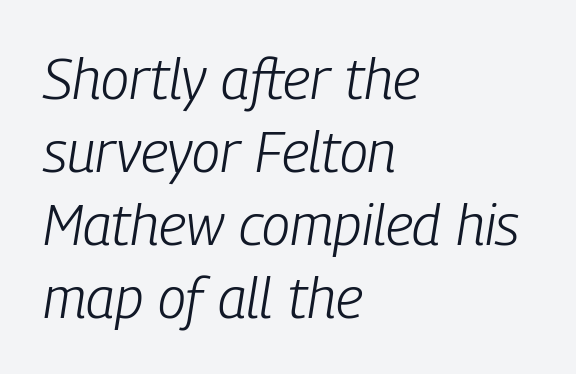
{"italic": "yes", "lean": "right", "slant_degrees": 9, "bold": "no", "weight": "light", "width": "condensed", "stroke_contrast": "low", "x_height": "medium", "monospaced": "no", "underline": "no", "align": "left", "line_spacing": "normal", "line_spacing_ratio": 1.28, "letter_spacing": "normal", "letter_spacing_em": 0.0, "glyph_px": 57}
